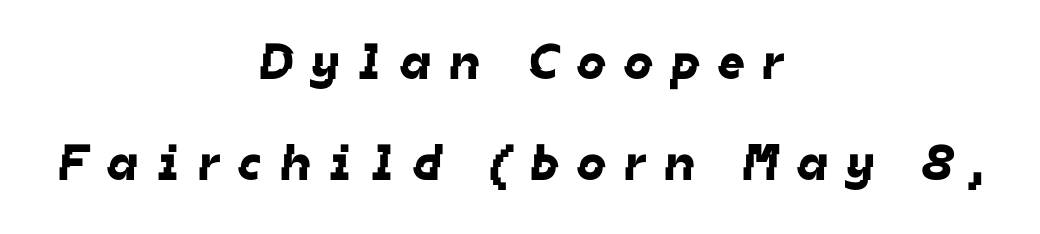
Q: Is the typeface a serif or a sans-serif typeface? A: Sans-serif.
Q: Is the text underlined? A: No.
Q: How is the paragraph aligned? A: Centered.
Q: Is the spacing between letters normal or unusually wide? A: Unusually wide.
Q: Is the spacing between lines tight, normal or loose? A: Loose.
Q: Width (condensed, normal, or wide)? A: Normal.
Q: Stroke contrast? A: Low.
Q: x-height? A: Medium.
Q: Monospaced? A: No.
